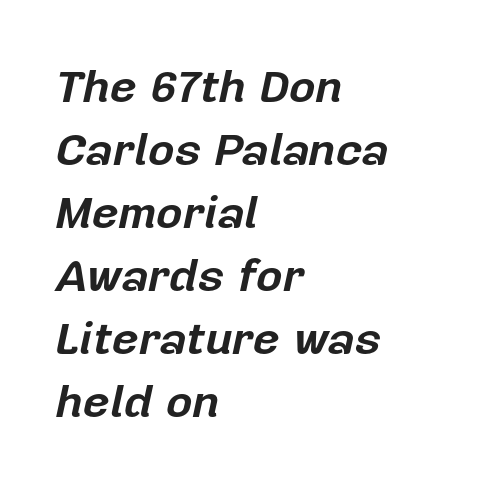
{"italic": "yes", "lean": "right", "slant_degrees": 12, "bold": "yes", "weight": "bold", "width": "normal", "stroke_contrast": "low", "x_height": "medium", "monospaced": "no", "underline": "no", "align": "left", "line_spacing": "normal", "line_spacing_ratio": 1.37, "letter_spacing": "normal", "letter_spacing_em": 0.0, "glyph_px": 46}
